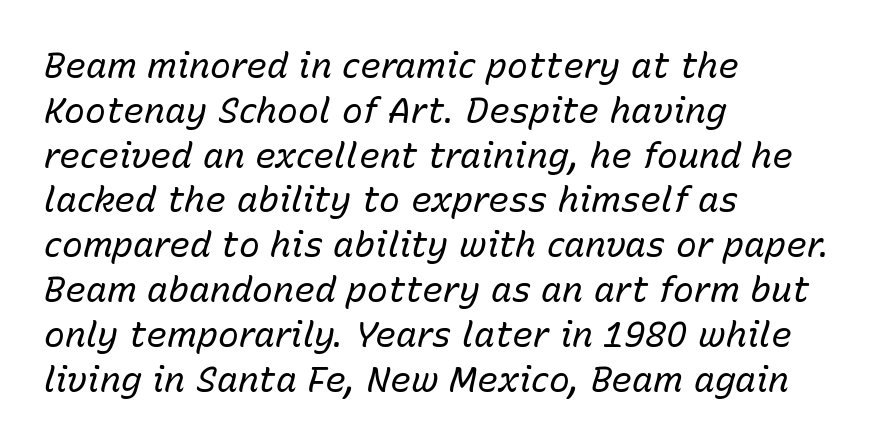
The image shows 35 px regular-weight type, italic (leaning right); set left-aligned, normal line spacing (1.28x), normal letter spacing, not underlined; low stroke contrast and a medium x-height.
